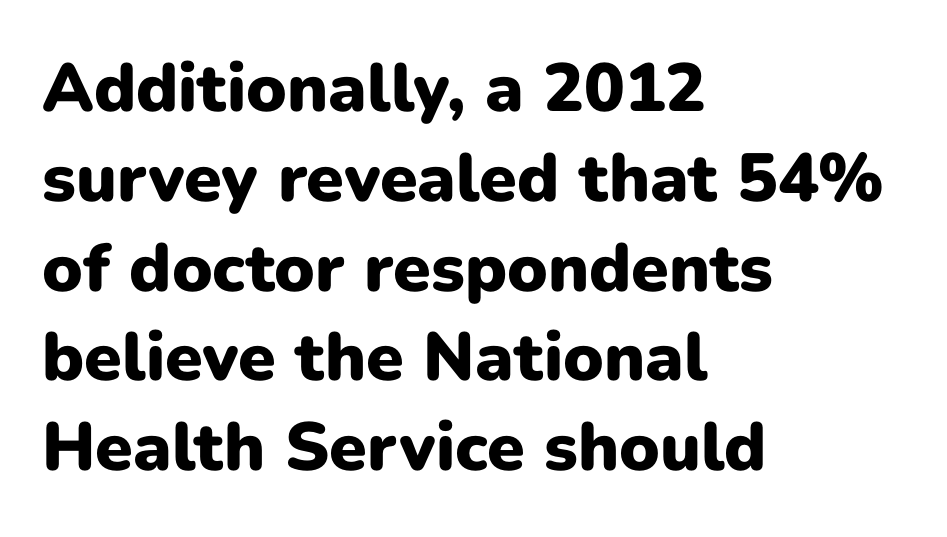
A typesetter would call this proportional, since set widths differ per character. This block has exactly the height ordinary leading produces. Ascenders rise straight up at ninety degrees. The glyphs are unaccompanied by any horizontal stroke below them. The face used here has the dense, thick strokes of a bold. The rendering keeps characters at their native spacing.
